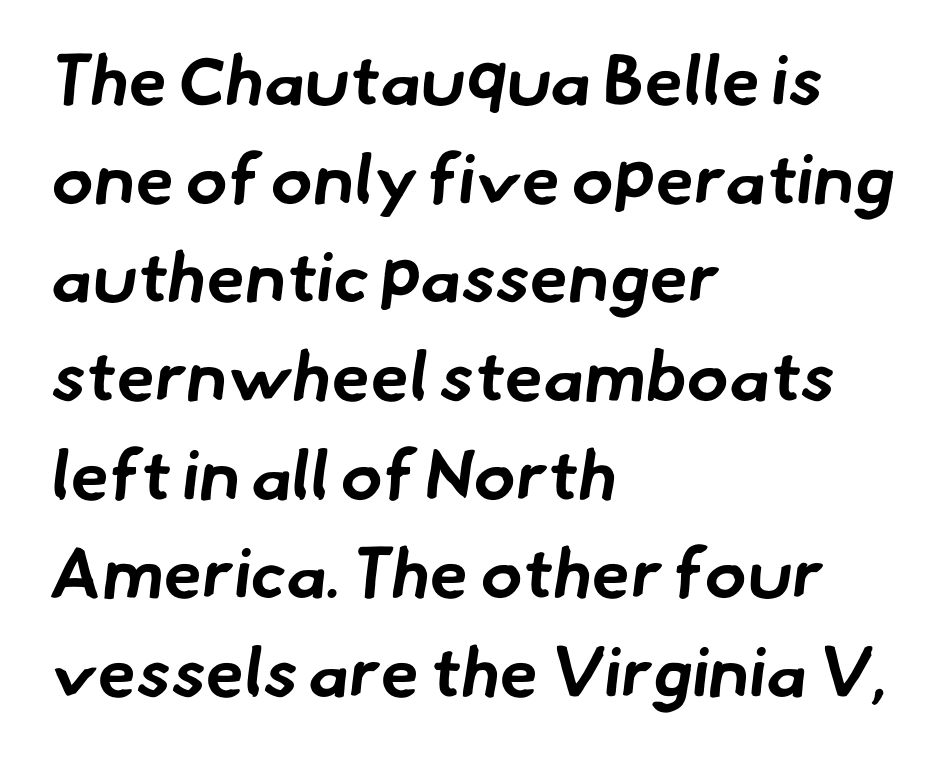
The lines sit at an ordinary, default distance from one another. Think of a printed novel: that variable character pitch is what you see here. The characters display no serif detailing; their extremities are plain. As a designer I'd log this as weight 700, bold. The tracking reads as untouched default to a designer's eye.
